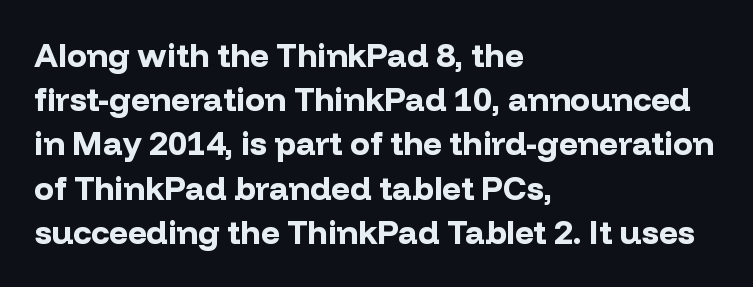
Q: Is the text bold? A: Yes.
Q: Is the text italic (slanted)? A: No, it is upright.
Q: Is the typeface a serif or a sans-serif typeface? A: Sans-serif.
Q: Is the text underlined? A: No.
Q: How is the paragraph aligned? A: Left-aligned.
Q: Is the spacing between letters normal or unusually wide? A: Normal.
Q: Is the spacing between lines tight, normal or loose? A: Normal.
Q: Width (condensed, normal, or wide)? A: Normal.
Q: Stroke contrast? A: Low.
Q: x-height? A: Medium.
Q: Monospaced? A: No.
